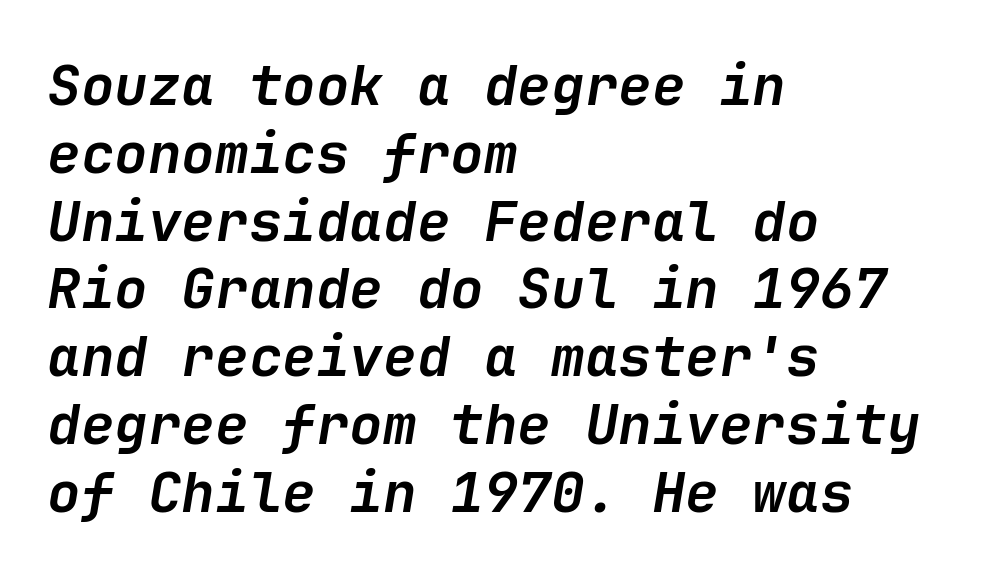
The baseline area is clear. If you drew a ruler down the left edge, every line would touch it. The whole block is typeset with a tilt. This sample uses plain, unmodified letter spacing. Bold? Absolutely — the strokes are thick and heavy.
